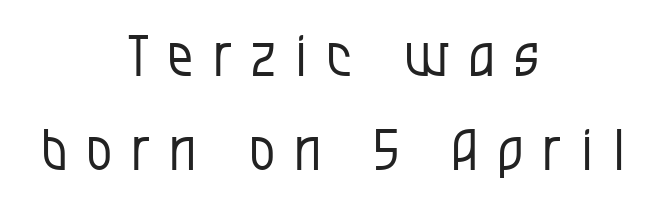
{"serif": "no", "italic": "no", "bold": "no", "weight": "regular", "width": "condensed", "stroke_contrast": "low", "x_height": "large", "monospaced": "no", "underline": "no", "align": "center", "line_spacing": "normal", "line_spacing_ratio": 1.68, "letter_spacing": "wide", "letter_spacing_em": 0.35, "glyph_px": 56}
